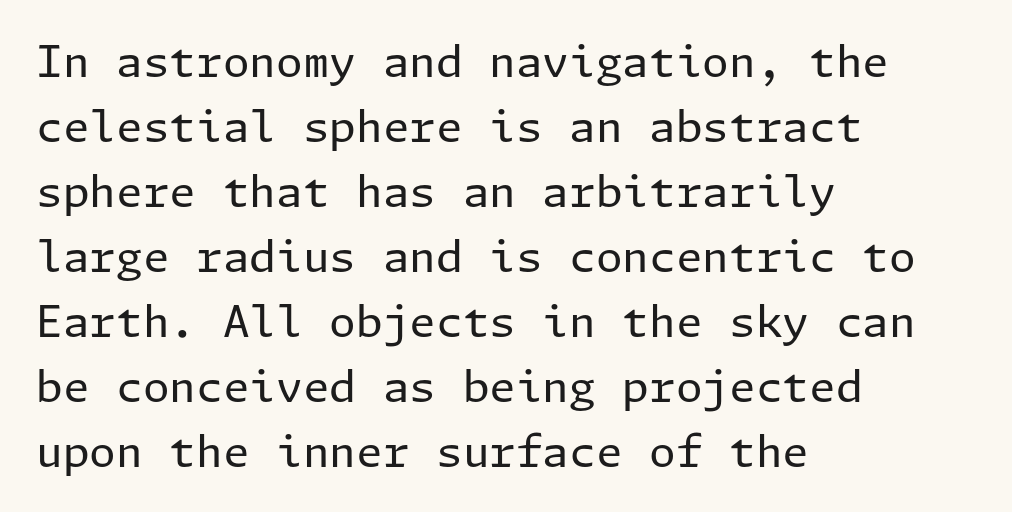
Normally led — the rows are evenly, conventionally spaced. This sample uses plain, unmodified letter spacing. Weight: in the light-to-regular range. Examine the stroke ends and you'll find no serifs. Compared with a centered layout, this one pins lines to the left instead.
